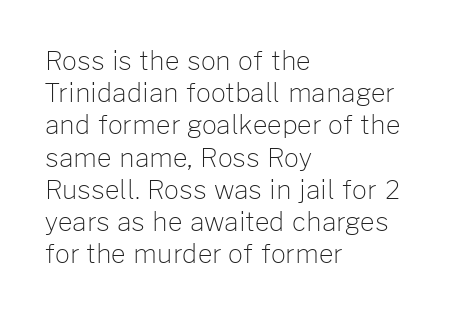
{"italic": "no", "bold": "no", "underline": "no", "align": "left", "line_spacing_ratio": 1.24, "letter_spacing": "normal", "letter_spacing_em": 0.0, "glyph_px": 26}
